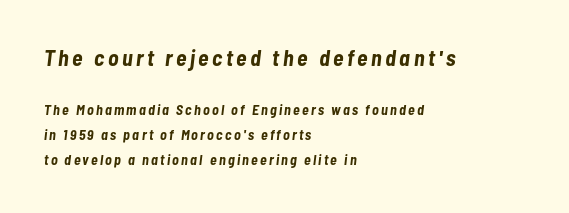
Stroke thickness is high; the sample reads as a true bold. Rule under the text: the space is simply empty. The lines in this sample share a left origin and differ only in where they stop. When letters slant like this, we call the style italic. Caption: upper text group enlarged, lower text group reduced.
